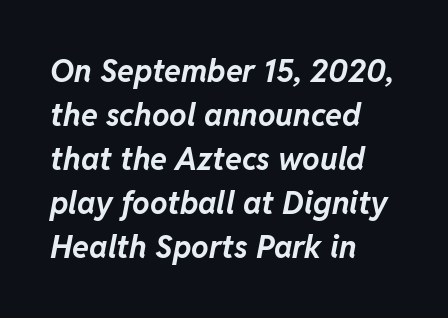
The image shows 31 px bold type, italic (leaning right); set left-aligned, normal line spacing (1.42x), normal letter spacing, not underlined; low stroke contrast and a medium x-height.
